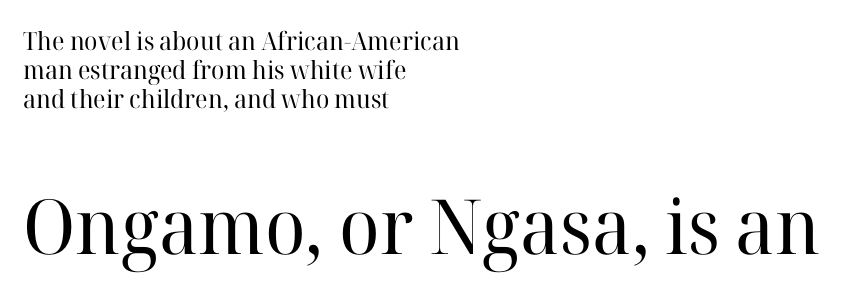
{"serif": "yes", "italic": "no", "bold": "no", "weight": "regular", "width": "normal", "stroke_contrast": "high", "x_height": "medium", "monospaced": "no", "underline": "no", "align": "left", "line_spacing_ratio": 1.17, "letter_spacing": "normal", "letter_spacing_em": 0.0, "larger_block": "second", "size_ratio": 3.04, "glyph_px": 76}
